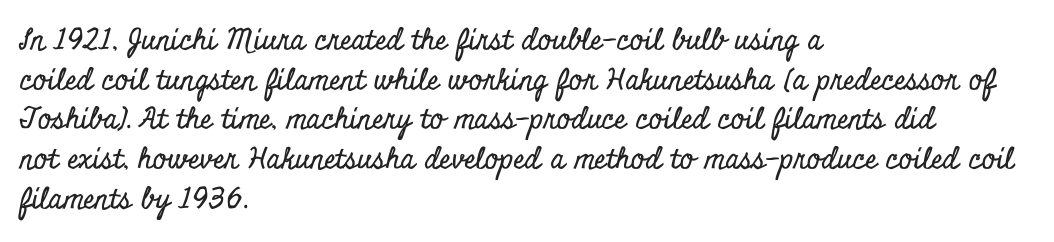
Q: Is the text italic (slanted)? A: Yes.
Q: Is the typeface a serif or a sans-serif typeface? A: Serif.
Q: Is the text underlined? A: No.
Q: How is the paragraph aligned? A: Left-aligned.
Q: Is the spacing between letters normal or unusually wide? A: Normal.
Q: Is the spacing between lines tight, normal or loose? A: Normal.
Q: Width (condensed, normal, or wide)? A: Condensed.
Q: Stroke contrast? A: Low.
Q: x-height? A: Small.
Q: Monospaced? A: No.
